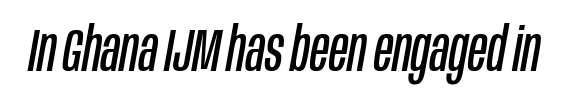
{"italic": "yes", "lean": "right", "slant_degrees": 10, "bold": "no", "weight": "regular", "width": "condensed", "stroke_contrast": "low", "x_height": "large", "monospaced": "no", "underline": "no", "letter_spacing": "normal", "letter_spacing_em": 0.0, "glyph_px": 61}
